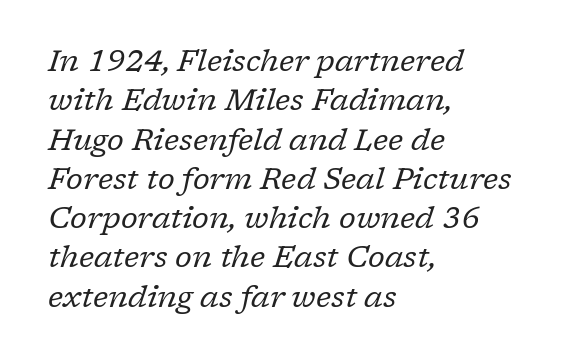
{"serif": "yes", "italic": "yes", "lean": "right", "slant_degrees": 17, "bold": "no", "weight": "regular", "width": "normal", "stroke_contrast": "low", "x_height": "medium", "monospaced": "no", "underline": "no", "align": "left", "line_spacing": "normal", "line_spacing_ratio": 1.31, "letter_spacing": "normal", "letter_spacing_em": 0.0, "glyph_px": 30}
